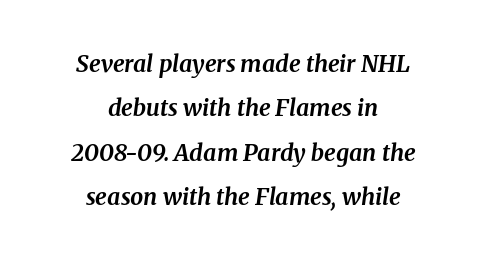
{"italic": "yes", "lean": "right", "slant_degrees": 8, "bold": "yes", "underline": "no", "align": "center", "line_spacing": "loose", "line_spacing_ratio": 1.93, "letter_spacing": "normal", "letter_spacing_em": 0.0, "glyph_px": 23}
